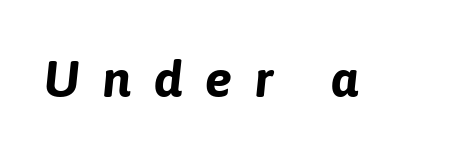
{"italic": "yes", "lean": "right", "slant_degrees": 6, "bold": "yes", "weight": "bold", "width": "normal", "stroke_contrast": "low", "x_height": "medium", "monospaced": "no", "underline": "no", "letter_spacing": "wide", "letter_spacing_em": 0.44, "glyph_px": 51}
